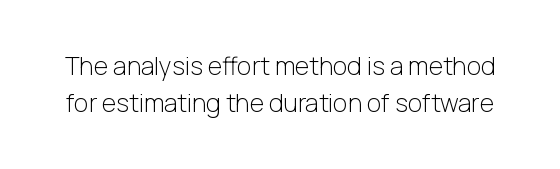
Q: Is the text bold? A: No.
Q: Is the text italic (slanted)? A: No, it is upright.
Q: Is the text underlined? A: No.
Q: Is the spacing between letters normal or unusually wide? A: Normal.
Q: Is the spacing between lines tight, normal or loose? A: Normal.
